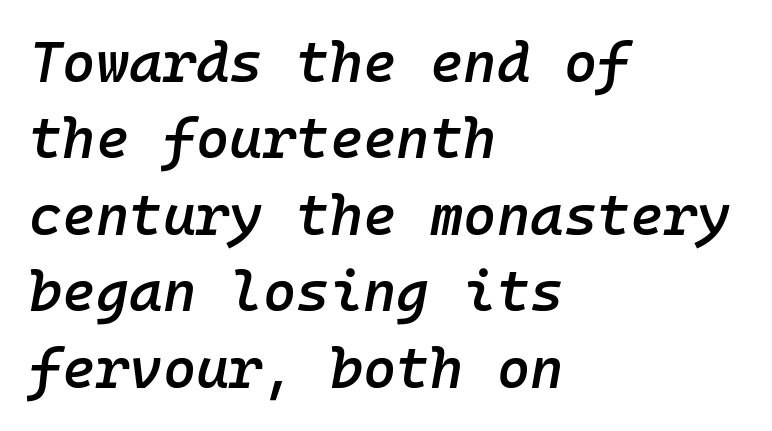
The letters march in equal steps, a hallmark of fixed-pitch type. Unmarked baselines from the first word to the last. Notice how descenders clear the ascenders below comfortably — that's standard leading. Nobody touched the tracking dial on this one. The whole block is typeset with a tilt.
